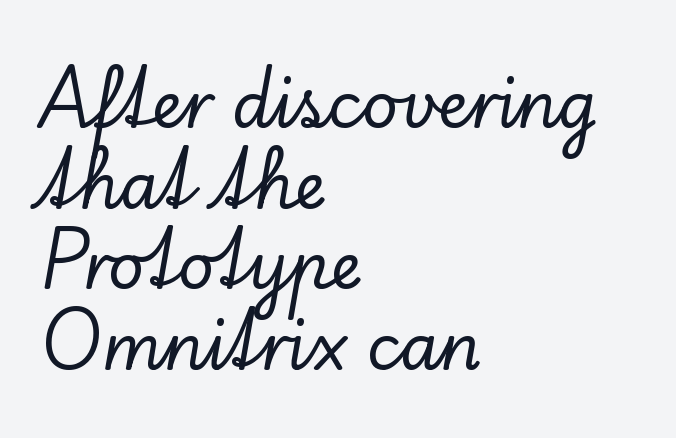
The image shows 63 px serif type; set left-aligned, normal line spacing (1.28x), normal letter spacing, not underlined; low stroke contrast and a small x-height.
